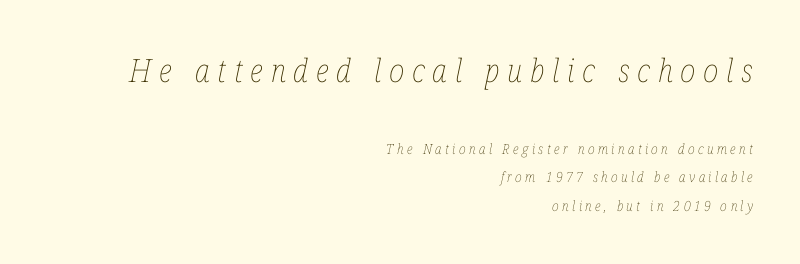
Of the two passages, the one on top uses the larger point size. No extra ink here — the face is not bold. Loosely led — the rows are spread out. The face used here is rendered with a markedly widened letterfit.
